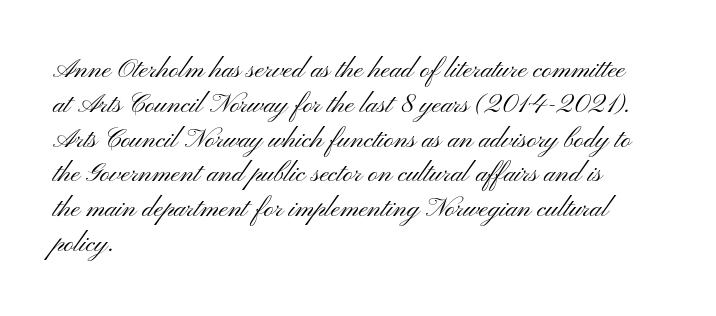
This sample keeps an unexceptional amount of space between lines. The gap between lines stays unmarked. Is this a heavy cut? Hardly; it is regular or lighter.
